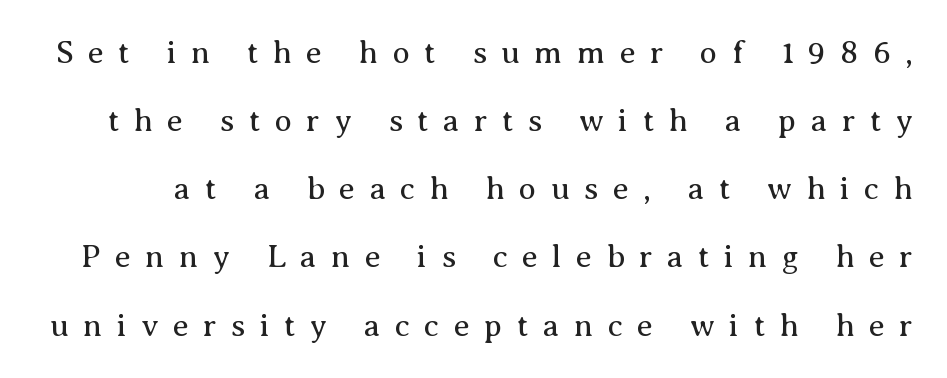
{"serif": "yes", "italic": "no", "bold": "no", "weight": "regular", "width": "normal", "stroke_contrast": "medium", "x_height": "medium", "monospaced": "no", "underline": "no", "line_spacing": "loose", "line_spacing_ratio": 2.13, "letter_spacing": "wide", "letter_spacing_em": 0.45, "glyph_px": 32}
